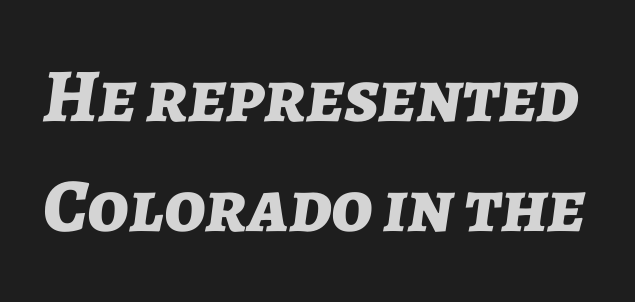
This is heavy type, rendered in bold. Short note: letters normally spaced. Nobody drew a line under any word here. The block of text has a typical density, with ordinary space between rows.
